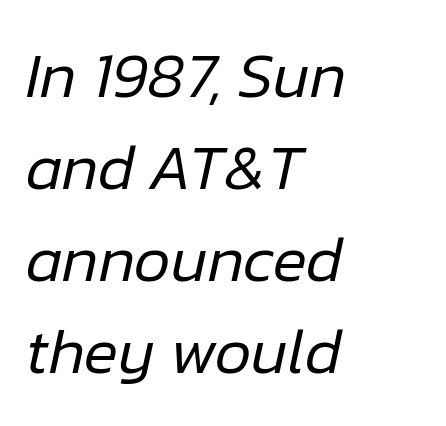
{"italic": "yes", "lean": "right", "slant_degrees": 12, "bold": "no", "weight": "regular", "width": "normal", "stroke_contrast": "low", "x_height": "medium", "monospaced": "no", "underline": "no", "align": "left", "line_spacing": "normal", "line_spacing_ratio": 1.44, "letter_spacing": "normal", "letter_spacing_em": 0.0, "glyph_px": 64}
